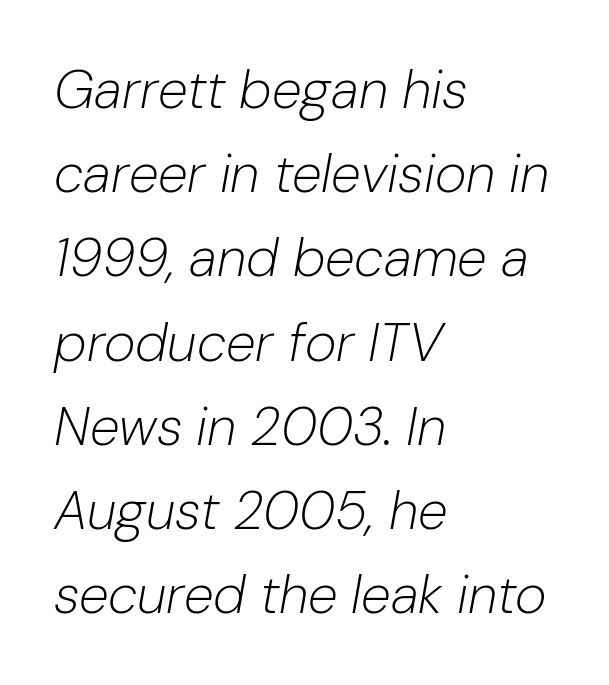
Q: Is the text bold? A: No.
Q: Is the text italic (slanted)? A: Yes, it leans right by about 10 degrees.
Q: Is the text underlined? A: No.
Q: How is the paragraph aligned? A: Left-aligned.
Q: Is the spacing between letters normal or unusually wide? A: Normal.
Q: Is the spacing between lines tight, normal or loose? A: Normal.
Q: Width (condensed, normal, or wide)? A: Normal.
Q: Stroke contrast? A: Low.
Q: x-height? A: Medium.
Q: Monospaced? A: No.
